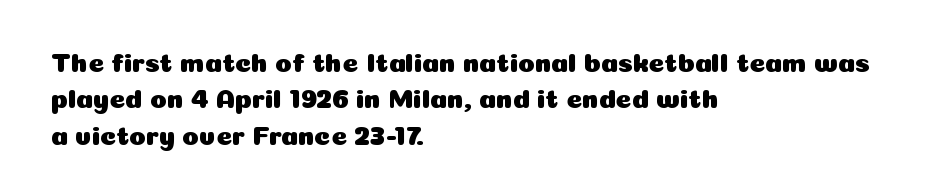
Q: Is the text italic (slanted)? A: No, it is upright.
Q: Is the text underlined? A: No.
Q: How is the paragraph aligned? A: Left-aligned.
Q: Is the spacing between letters normal or unusually wide? A: Normal.
Q: Is the spacing between lines tight, normal or loose? A: Normal.
